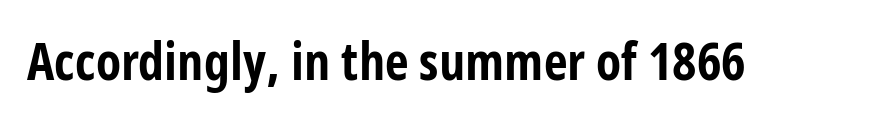
{"serif": "no", "italic": "no", "bold": "yes", "weight": "bold", "width": "condensed", "stroke_contrast": "low", "x_height": "medium", "monospaced": "no", "underline": "no", "letter_spacing": "normal", "letter_spacing_em": 0.0, "glyph_px": 52}
